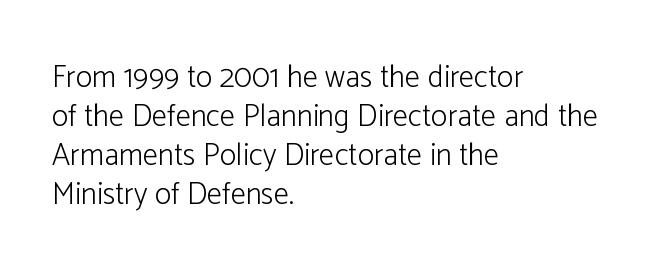
The image shows 31 px light sans-serif type, upright; set left-aligned, normal line spacing (1.26x), normal letter spacing, not underlined; low stroke contrast and a medium x-height.
